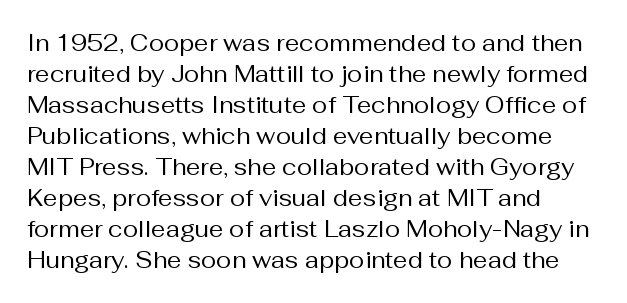
The image shows 23 px text type, upright; set left-aligned, normal line spacing (1.35x), normal letter spacing, not underlined.
